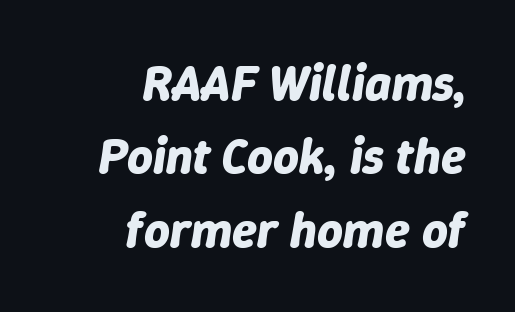
The image shows 50 px bold type, italic (leaning right); set right-aligned, normal line spacing (1.47x), normal letter spacing, not underlined; low stroke contrast and a medium x-height.
